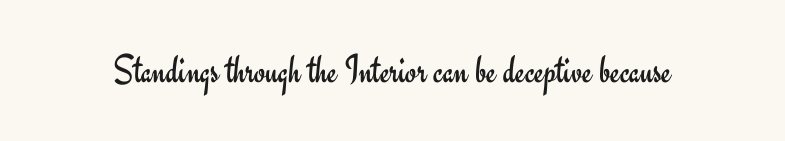
Q: Is the text bold? A: No.
Q: Is the text italic (slanted)? A: Yes.
Q: Is the typeface a serif or a sans-serif typeface? A: Sans-serif.
Q: Is the text underlined? A: No.
Q: Is the spacing between letters normal or unusually wide? A: Normal.
Q: Width (condensed, normal, or wide)? A: Normal.
Q: Stroke contrast? A: Low.
Q: x-height? A: Small.
Q: Monospaced? A: No.
